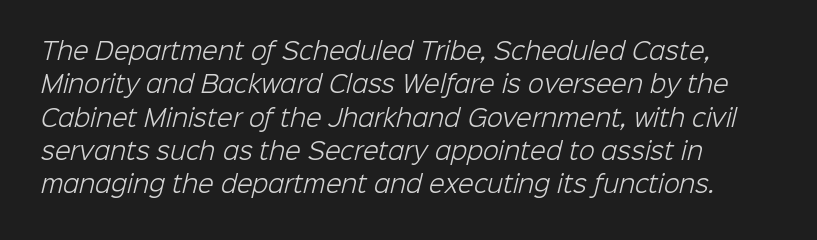
Q: Is the text bold? A: No.
Q: Is the text underlined? A: No.
Q: Is the spacing between letters normal or unusually wide? A: Normal.
Q: Is the spacing between lines tight, normal or loose? A: Normal.
